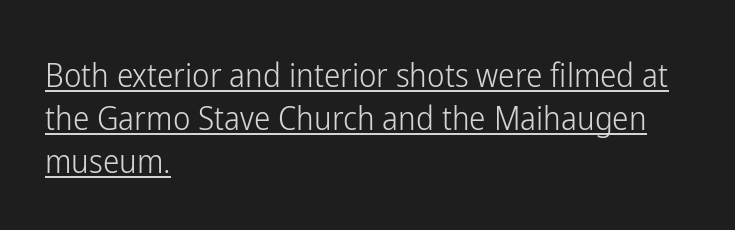
The image shows 33 px light, condensed sans-serif type, upright; set left-aligned, normal line spacing (1.3x), normal letter spacing, underlined; low stroke contrast and a medium x-height.
